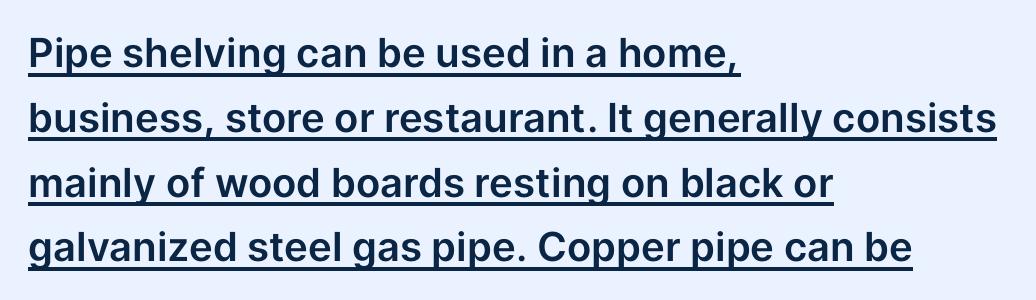
Underlined type. Spacing verdict: proportional, widths tailored to each character. The font family rendered here belongs to the sans-serif group. Vertical spacing — default. Nobody touched the tracking dial on this one. Notice how the stems are strictly vertical — no italics here.
